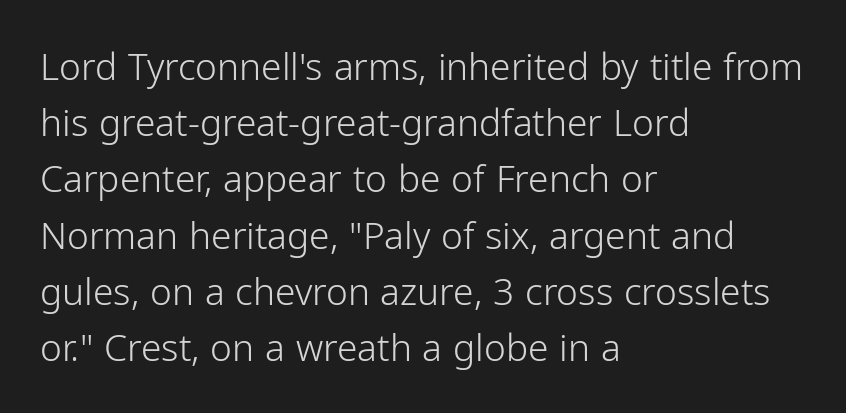
{"serif": "no", "italic": "no", "bold": "no", "weight": "light", "width": "normal", "stroke_contrast": "low", "x_height": "medium", "monospaced": "no", "underline": "no", "align": "left", "line_spacing": "normal", "line_spacing_ratio": 1.52, "letter_spacing": "normal", "letter_spacing_em": 0.0, "glyph_px": 37}
